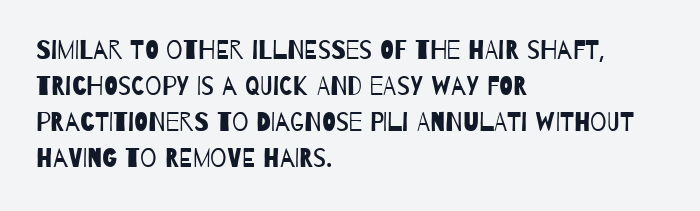
A normal amount of white space separates one row of letters from the next. Stems here are at most as thick as an everyday book face. A classic flush-left, rag-right setting is used for this passage. The zone under the glyphs is completely vacant.
